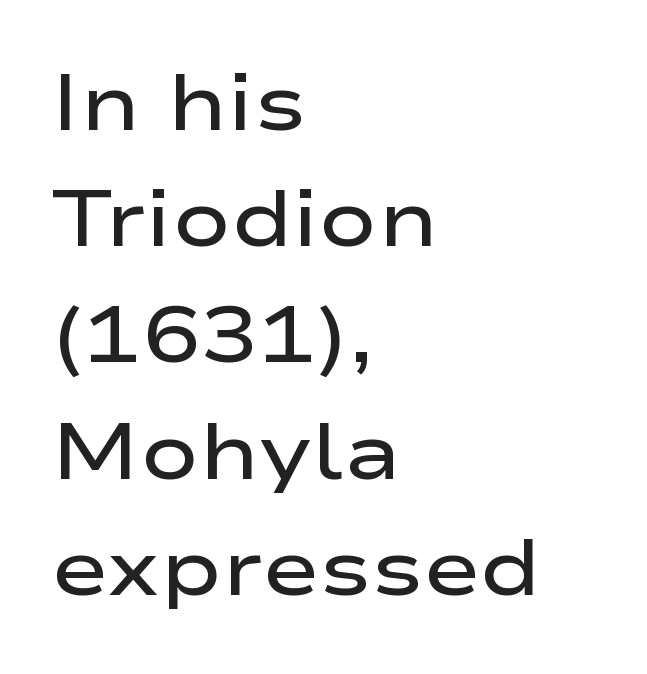
{"serif": "no", "italic": "no", "bold": "semi", "weight": "semibold", "width": "wide", "stroke_contrast": "low", "x_height": "medium", "monospaced": "no", "underline": "no", "align": "left", "line_spacing": "normal", "line_spacing_ratio": 1.49, "letter_spacing": "normal", "letter_spacing_em": 0.0, "glyph_px": 78}
